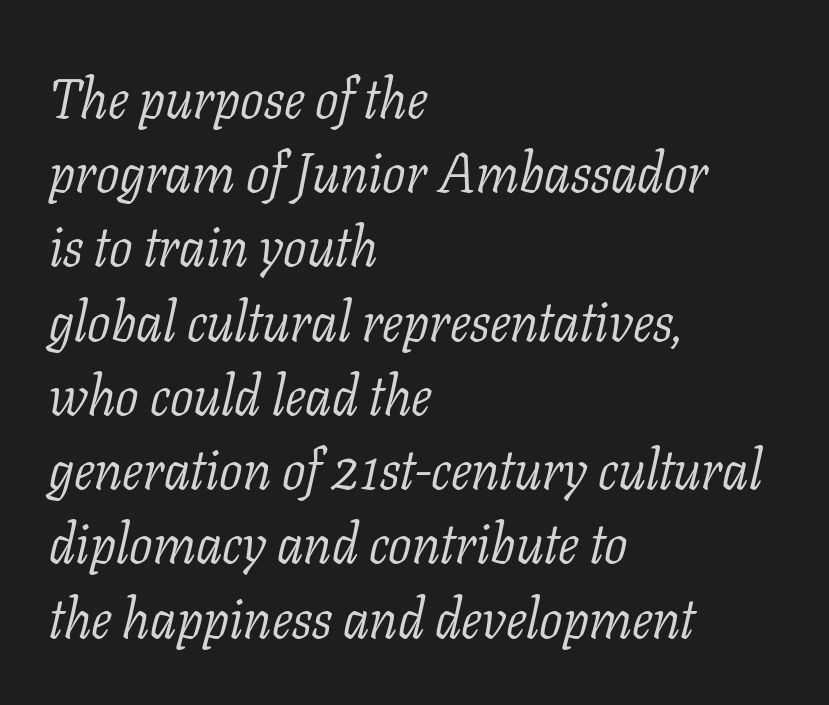
Examine the stroke ends and you'll spot serifs. Is the letter spacing exaggerated? No — it looks like the ordinary default. Summary of weight: not heavy and not bold. Do the characters align in a grid? No, the font is proportional.
